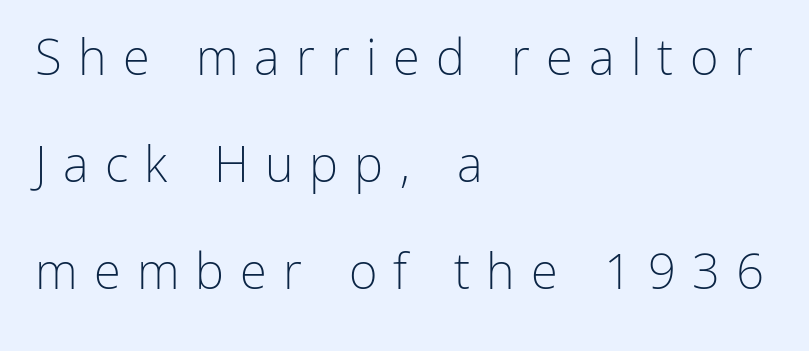
{"serif": "no", "italic": "no", "bold": "no", "weight": "light", "width": "normal", "stroke_contrast": "low", "x_height": "medium", "monospaced": "no", "underline": "no", "align": "left", "line_spacing": "loose", "line_spacing_ratio": 2.18, "letter_spacing": "wide", "letter_spacing_em": 0.33, "glyph_px": 49}
